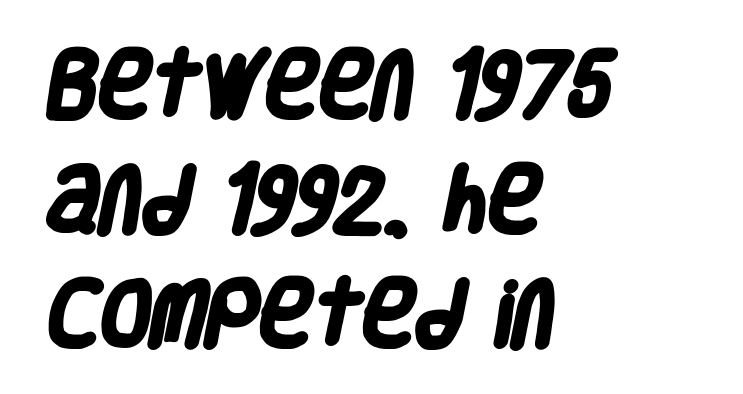
Words float on clear page, feet unadorned. Do the characters align in a grid? No, the font is proportional. Default kerning and tracking; the words read as compact shapes. The rendering anchors every line to the left-hand side. Students, observe: this is what conventionally led text looks like. Letterform terminals end flat and unadorned throughout the passage.
